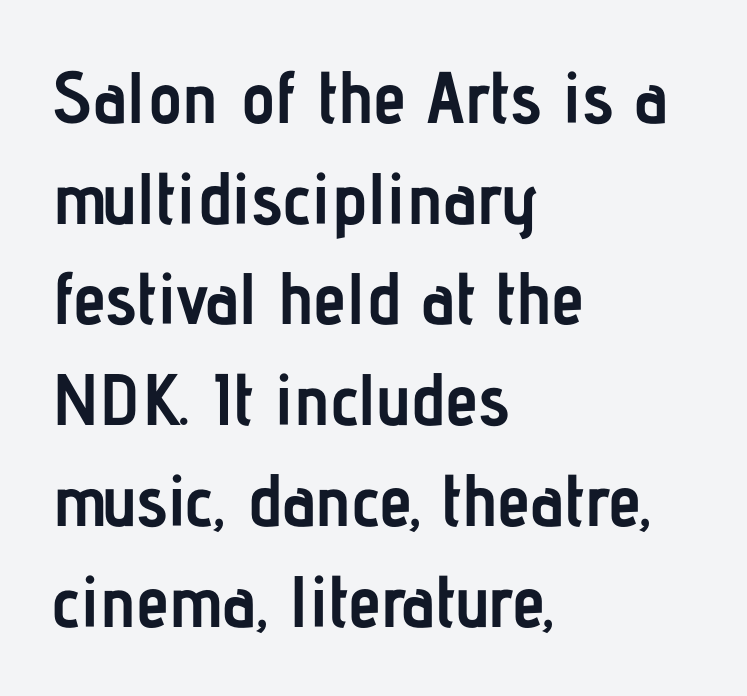
Q: Is the text bold? A: Yes.
Q: Is the text italic (slanted)? A: No, it is upright.
Q: Is the typeface a serif or a sans-serif typeface? A: Sans-serif.
Q: Is the text underlined? A: No.
Q: How is the paragraph aligned? A: Left-aligned.
Q: Is the spacing between letters normal or unusually wide? A: Normal.
Q: Is the spacing between lines tight, normal or loose? A: Normal.
Q: Width (condensed, normal, or wide)? A: Condensed.
Q: Stroke contrast? A: Low.
Q: x-height? A: Medium.
Q: Monospaced? A: No.
